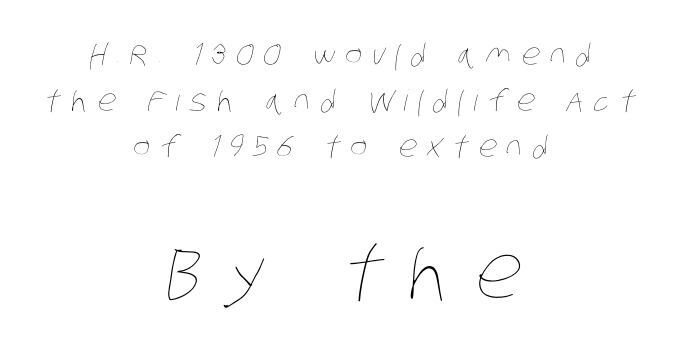
Q: Is the text bold? A: No.
Q: Is the text underlined? A: No.
Q: How is the paragraph aligned? A: Centered.
Q: Is the spacing between letters normal or unusually wide? A: Unusually wide.
Q: Is the spacing between lines tight, normal or loose? A: Normal.
Q: Which block of text is set in a larger size, the first (top) or the second (bottom)? A: The second (bottom) one.
Q: Width (condensed, normal, or wide)? A: Condensed.
Q: Stroke contrast? A: Low.
Q: x-height? A: Large.
Q: Monospaced? A: No.
